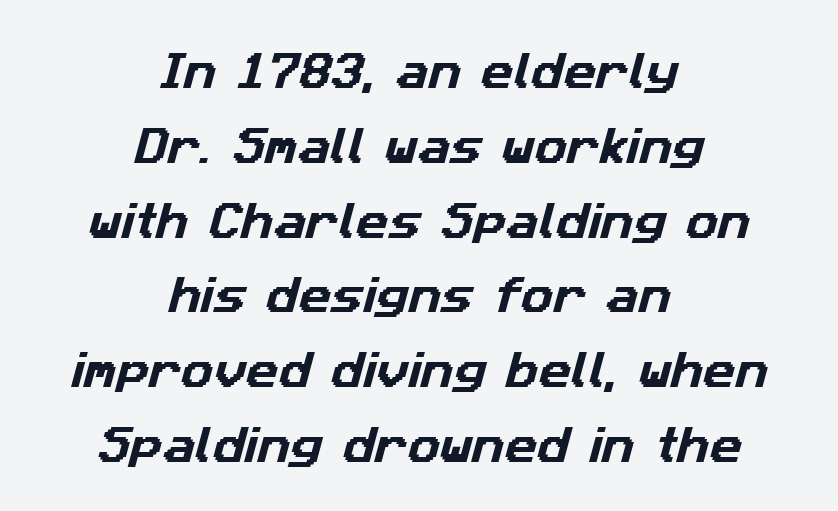
The image shows 40 px sans-serif type; set centered, line spacing 1.87x, normal letter spacing, not underlined; low stroke contrast and a medium x-height.
